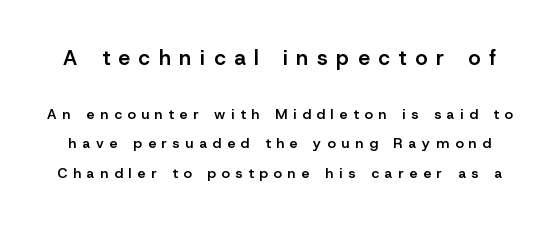
{"italic": "no", "bold": "semi", "underline": "no", "line_spacing": "loose", "line_spacing_ratio": 2.1, "letter_spacing": "wide", "letter_spacing_em": 0.42, "larger_block": "first", "size_ratio": 1.5, "glyph_px": 21}
